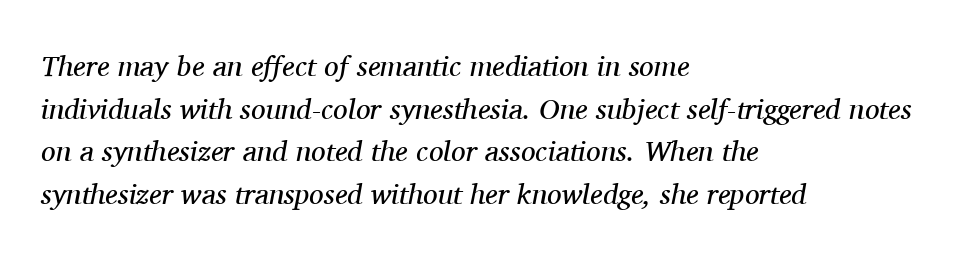
Weight: in the light-to-regular range. The rendering uses natural spacing where letterforms have individual widths. Horizontal alignment here is leftward, the default for most running prose. If you measured baseline to baseline, you'd find a middling distance. Glyph-to-glyph distance matches everyday printed text.
